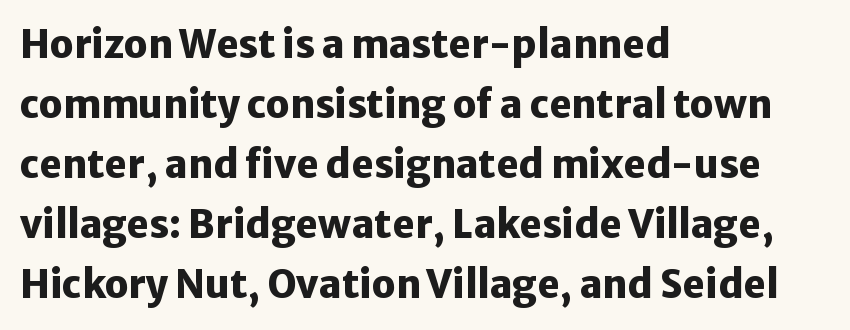
Q: Is the text bold? A: Yes.
Q: Is the text italic (slanted)? A: No, it is upright.
Q: Is the typeface a serif or a sans-serif typeface? A: Sans-serif.
Q: Is the text underlined? A: No.
Q: How is the paragraph aligned? A: Left-aligned.
Q: Is the spacing between letters normal or unusually wide? A: Normal.
Q: Is the spacing between lines tight, normal or loose? A: Normal.
Q: Width (condensed, normal, or wide)? A: Normal.
Q: Stroke contrast? A: Low.
Q: x-height? A: Medium.
Q: Monospaced? A: No.
